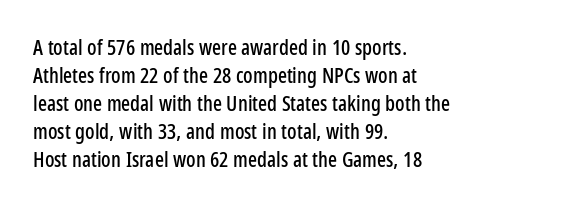
If you measured baseline to baseline, you'd find a middling distance. Descenders are the only things crossing below the line. The lines in this sample share a left origin and differ only in where they stop. Letter spacing: default. Quick note: not italic, upright.
